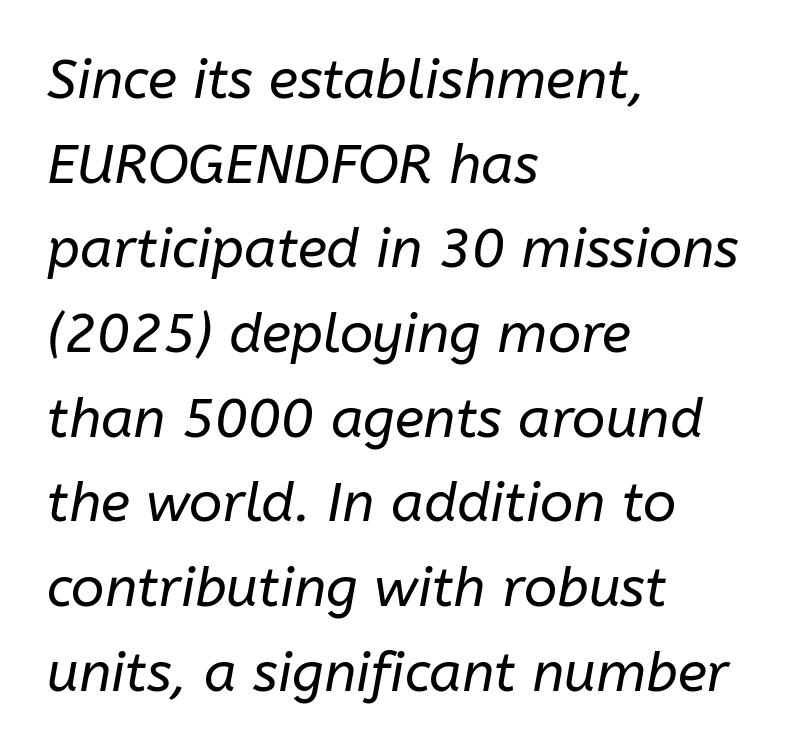
The image shows 55 px regular-weight type, italic (leaning right); set left-aligned, normal line spacing (1.54x), normal letter spacing, not underlined; low stroke contrast and a medium x-height.
